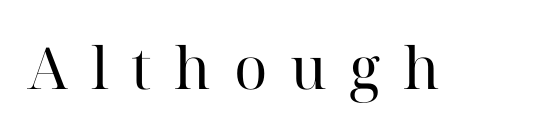
Q: Is the text bold? A: No.
Q: Is the text italic (slanted)? A: No, it is upright.
Q: Is the typeface a serif or a sans-serif typeface? A: Serif.
Q: Is the text underlined? A: No.
Q: Is the spacing between letters normal or unusually wide? A: Unusually wide.
Q: Width (condensed, normal, or wide)? A: Normal.
Q: Stroke contrast? A: High.
Q: x-height? A: Medium.
Q: Monospaced? A: No.
